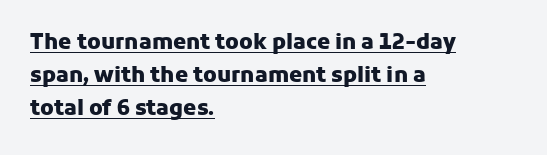
The image shows 21 px bold type, upright; set left-aligned, normal line spacing (1.58x), normal letter spacing, underlined.
